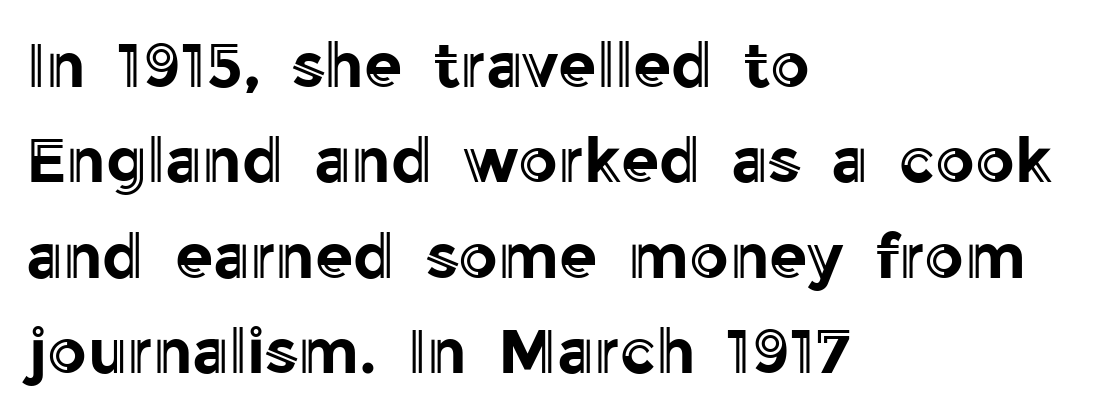
The image shows 62 px text type, upright; set left-aligned, normal line spacing (1.54x), normal letter spacing, not underlined; a medium x-height.
